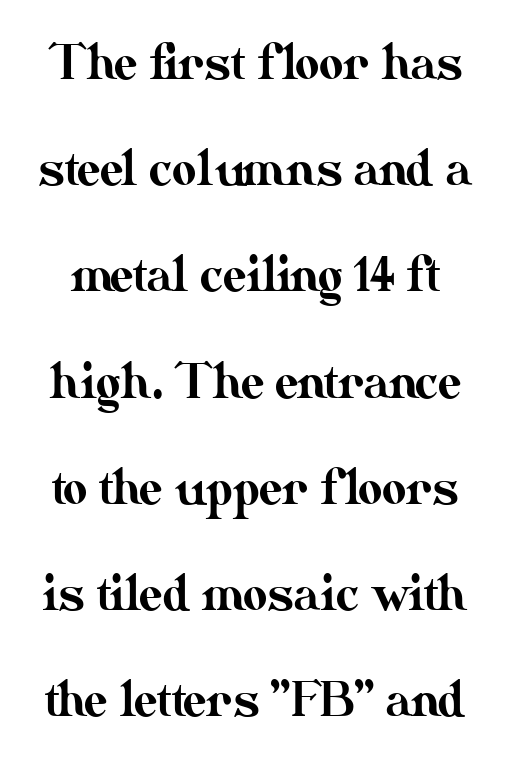
Q: Is the text italic (slanted)? A: No, it is upright.
Q: Is the text underlined? A: No.
Q: Is the spacing between letters normal or unusually wide? A: Normal.
Q: Is the spacing between lines tight, normal or loose? A: Loose.
Q: Width (condensed, normal, or wide)? A: Normal.
Q: Stroke contrast? A: Medium.
Q: x-height? A: Small.
Q: Monospaced? A: No.
